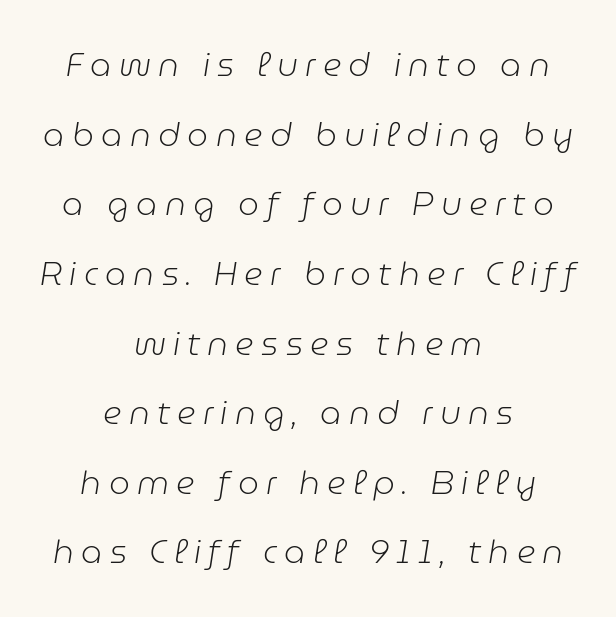
{"italic": "yes", "lean": "right", "slant_degrees": 9, "bold": "no", "weight": "light", "width": "normal", "stroke_contrast": "low", "x_height": "medium", "monospaced": "no", "underline": "no", "align": "center", "line_spacing": "loose", "line_spacing_ratio": 2.11, "letter_spacing": "wide", "letter_spacing_em": 0.22, "glyph_px": 33}
